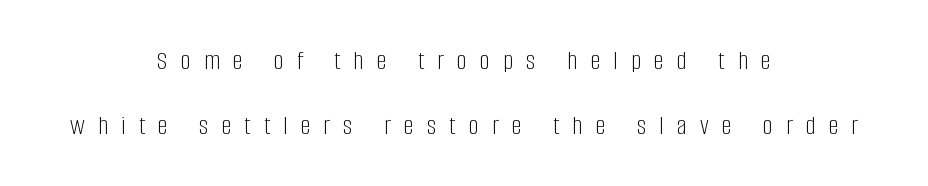
Grotesque or geometric, the face here clearly has no serifs. The specimen omits any rule beneath the text block's lines. Widely set lines give the paragraph a tall, airy silhouette. Short and long lines alike share a common midpoint. A typesetter would call this proportional, since set widths differ per character. Each word looks stretched out because of the extra space between its letters.
